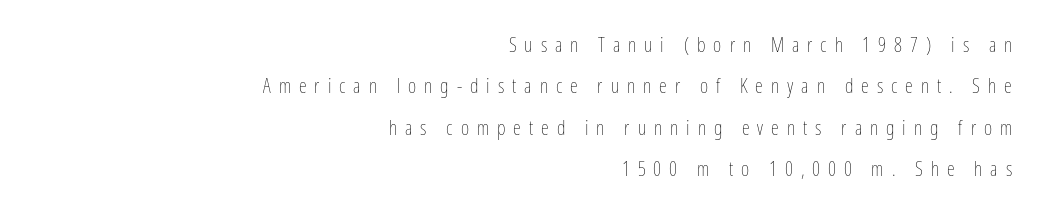
Q: Is the text bold? A: No.
Q: Is the text italic (slanted)? A: No, it is upright.
Q: Is the text underlined? A: No.
Q: How is the paragraph aligned? A: Right-aligned.
Q: Is the spacing between letters normal or unusually wide? A: Unusually wide.
Q: Is the spacing between lines tight, normal or loose? A: Loose.
